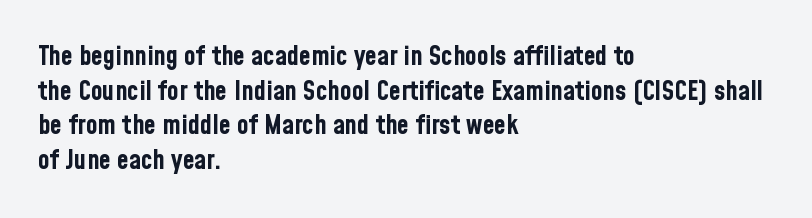
The image shows 27 px bold type, upright; set left-aligned, normal line spacing (1.28x), normal letter spacing, not underlined.
